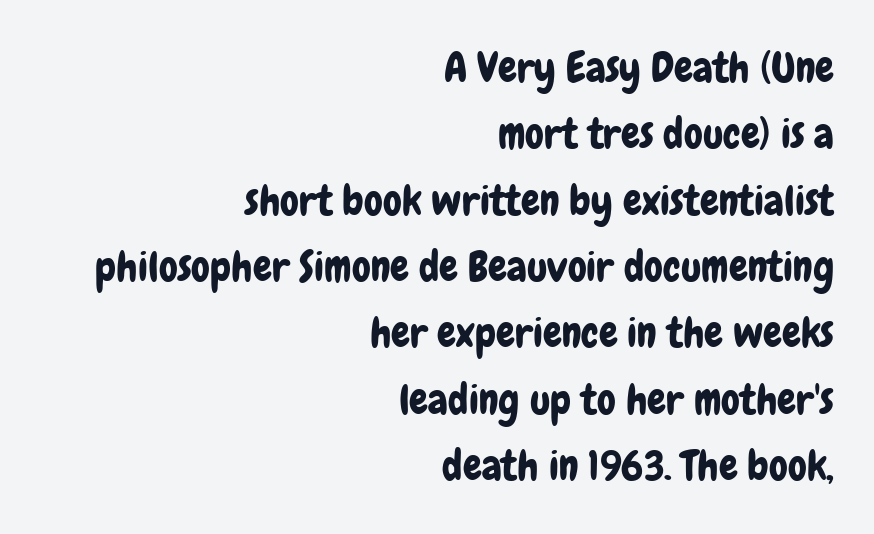
Q: Is the text italic (slanted)? A: No, it is upright.
Q: Is the typeface a serif or a sans-serif typeface? A: Sans-serif.
Q: Is the text underlined? A: No.
Q: How is the paragraph aligned? A: Right-aligned.
Q: Is the spacing between letters normal or unusually wide? A: Normal.
Q: Is the spacing between lines tight, normal or loose? A: Normal.
Q: Width (condensed, normal, or wide)? A: Condensed.
Q: Stroke contrast? A: Low.
Q: x-height? A: Medium.
Q: Monospaced? A: No.
